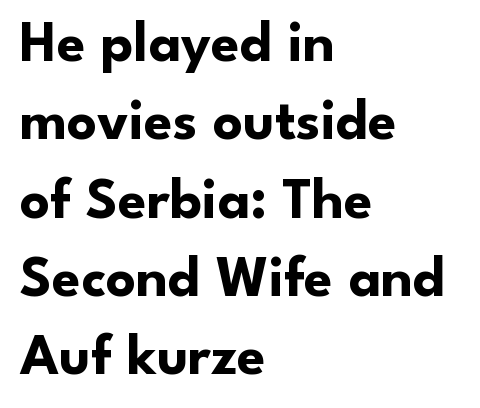
{"serif": "no", "italic": "no", "bold": "yes", "weight": "bold", "width": "normal", "stroke_contrast": "low", "x_height": "small", "monospaced": "no", "underline": "no", "align": "left", "line_spacing": "normal", "line_spacing_ratio": 1.35, "letter_spacing": "normal", "letter_spacing_em": 0.0, "glyph_px": 58}
